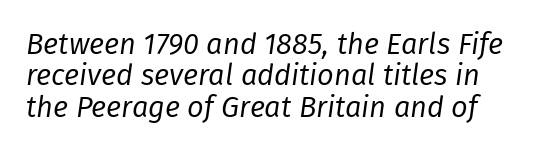
Q: Is the text bold? A: No.
Q: Is the text italic (slanted)? A: Yes, it leans right by about 8 degrees.
Q: Is the text underlined? A: No.
Q: Is the spacing between letters normal or unusually wide? A: Normal.
Q: Is the spacing between lines tight, normal or loose? A: Tight.
Q: Width (condensed, normal, or wide)? A: Normal.
Q: Stroke contrast? A: Low.
Q: x-height? A: Medium.
Q: Monospaced? A: No.
